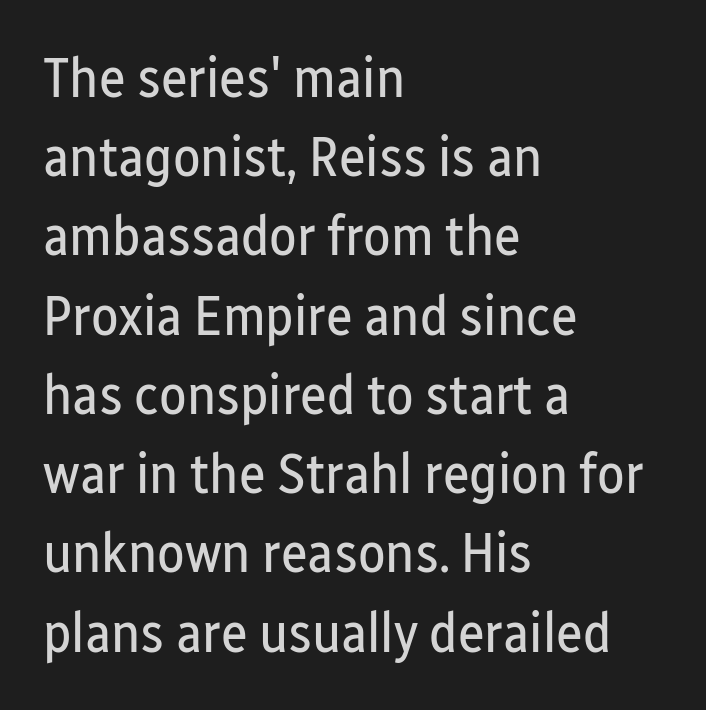
Words appear dense and cohesive because spacing is normal. Horizontally, the lines are justified to the leading edge only. Do the characters align in a grid? No, the font is proportional. The glyphs in this specimen are sans serif. If you measured baseline to baseline, you'd find a middling distance. Descender tails drop into unmarked territory.
